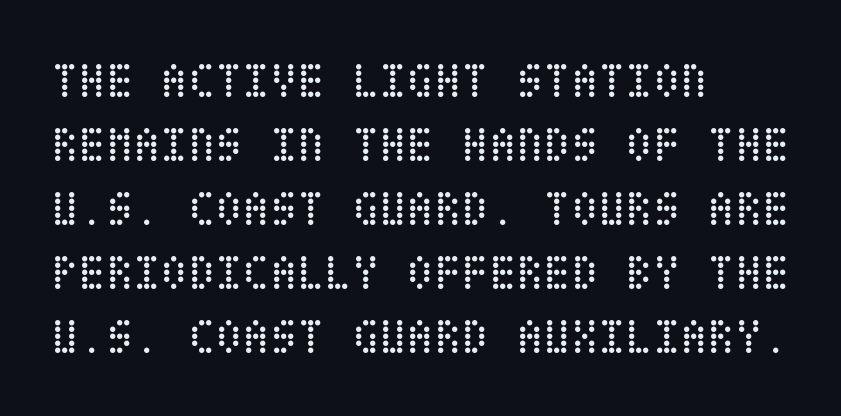
The image shows 50 px regular-weight, condensed type, upright; set left-aligned, normal line spacing (1.28x), normal letter spacing, not underlined; low stroke contrast and a large x-height.
